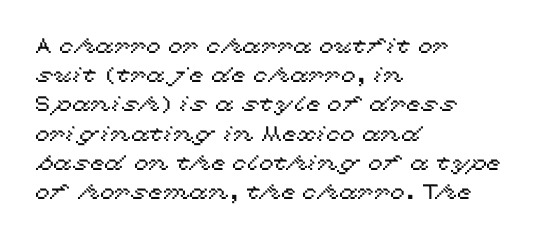
{"underline": "no", "align": "left", "line_spacing": "normal", "line_spacing_ratio": 1.39, "letter_spacing": "normal", "letter_spacing_em": 0.0, "glyph_px": 21}
